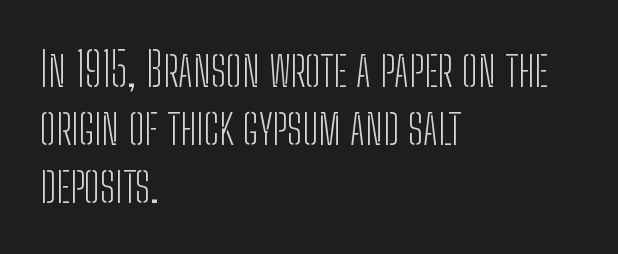
You could not count columns in this text — the font is proportionally spaced. The zone under the glyphs is completely vacant. Nope, not italic — everything's standing straight. Nothing sits at the stroke ends, so this counts as sans-serif. Spacing between characters is what you'd get straight out of the box.
